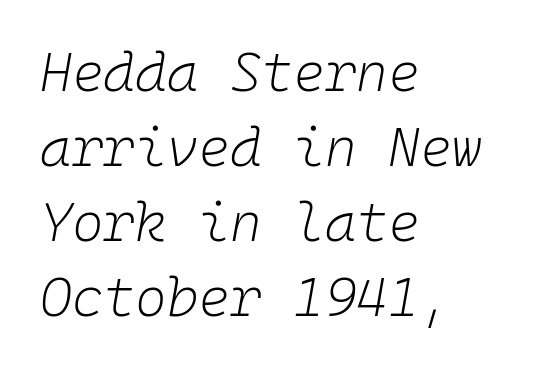
Q: Is the text bold? A: No.
Q: Is the text italic (slanted)? A: Yes, it leans right by about 10 degrees.
Q: Is the text underlined? A: No.
Q: How is the paragraph aligned? A: Left-aligned.
Q: Is the spacing between letters normal or unusually wide? A: Normal.
Q: Is the spacing between lines tight, normal or loose? A: Normal.
Q: Width (condensed, normal, or wide)? A: Normal.
Q: Stroke contrast? A: Low.
Q: x-height? A: Medium.
Q: Monospaced? A: Yes.
